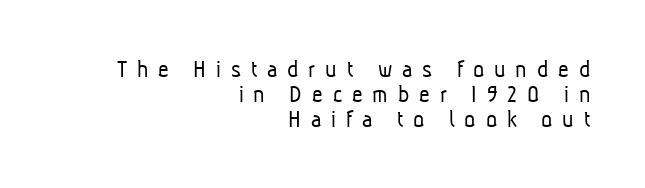
The tracking jumps out immediately: characters are airy and widely separated. The typesetting does not lean heavy: it is not bold. One-word summary of the alignment: right. Bare-footed words on every line. The line-height multiplier appears low, near solid setting.
